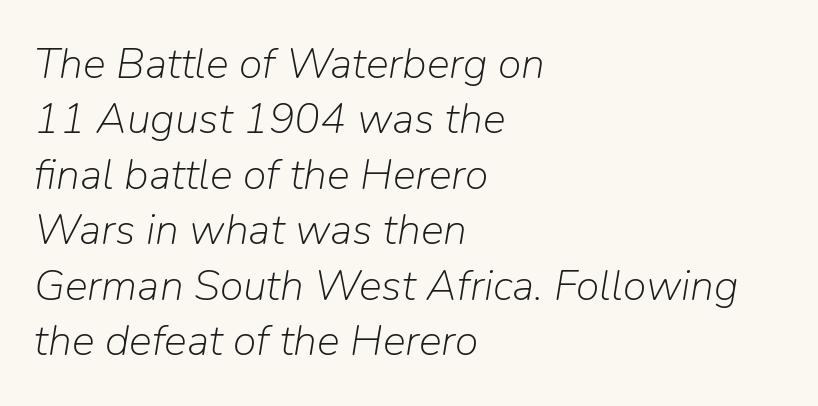
The passage shown is typed in a proportional face where columns would drift. Vertical stems look standard width or narrower in stroke. In terms of leading, this rendering sits right in the middle. Standard letterfit; no display-style spreading of the glyphs.
